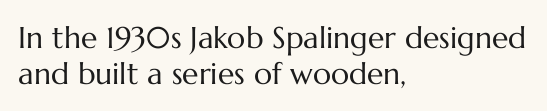
The image shows 30 px regular-weight type, upright; set left-aligned, line spacing 1.2x, normal letter spacing, not underlined; medium stroke contrast and a medium x-height.
